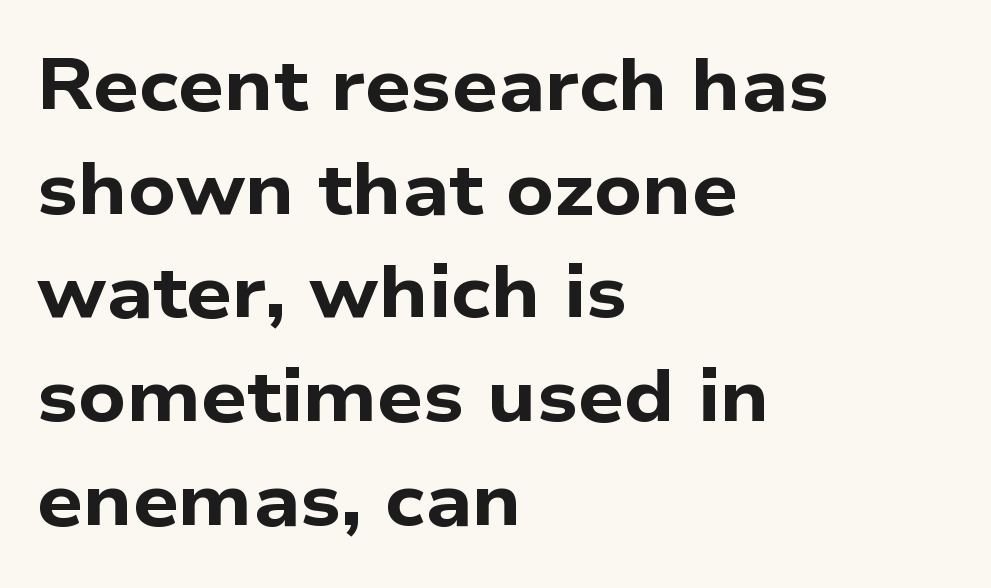
Character widths vary here, with narrow letters taking less room than wide ones. One-word summary of the alignment: left. Note: no serifs on the glyphs. Quick note: underline off. The passage shown has conventional tracking throughout.
